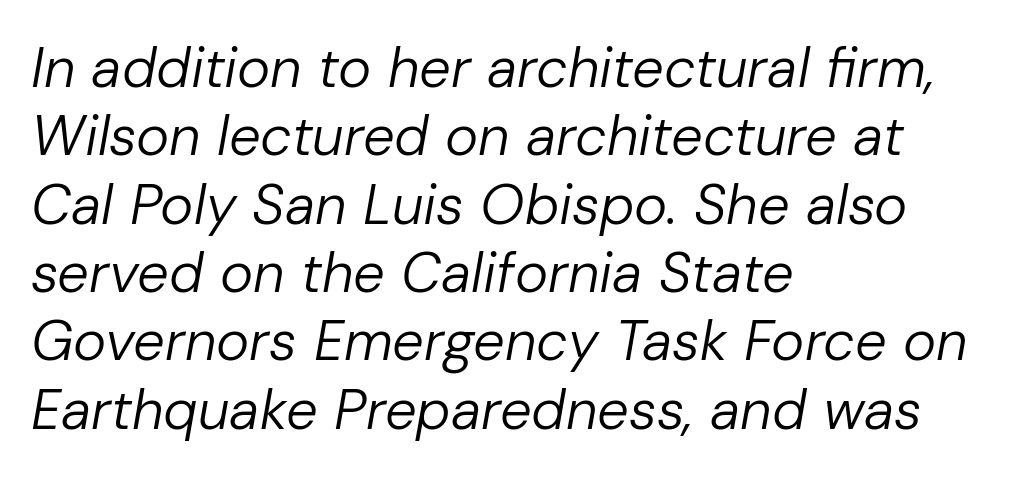
The image shows 56 px regular-weight type, italic (leaning right); set left-aligned, line spacing 1.22x, normal letter spacing, not underlined; low stroke contrast and a medium x-height.
